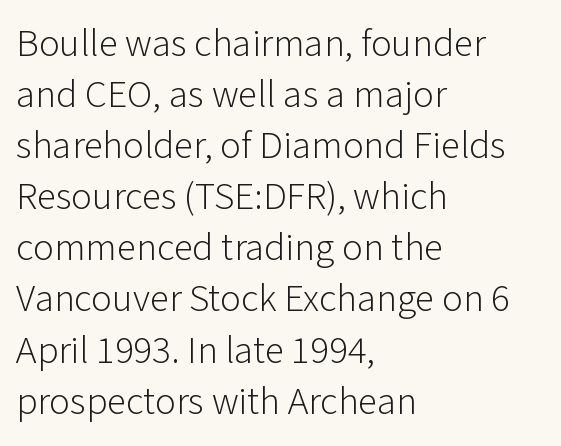
Q: Is the text bold? A: No.
Q: Is the text italic (slanted)? A: No, it is upright.
Q: Is the typeface a serif or a sans-serif typeface? A: Sans-serif.
Q: Is the text underlined? A: No.
Q: How is the paragraph aligned? A: Left-aligned.
Q: Is the spacing between letters normal or unusually wide? A: Normal.
Q: Is the spacing between lines tight, normal or loose? A: Normal.
Q: Width (condensed, normal, or wide)? A: Normal.
Q: Stroke contrast? A: Low.
Q: x-height? A: Medium.
Q: Monospaced? A: No.
